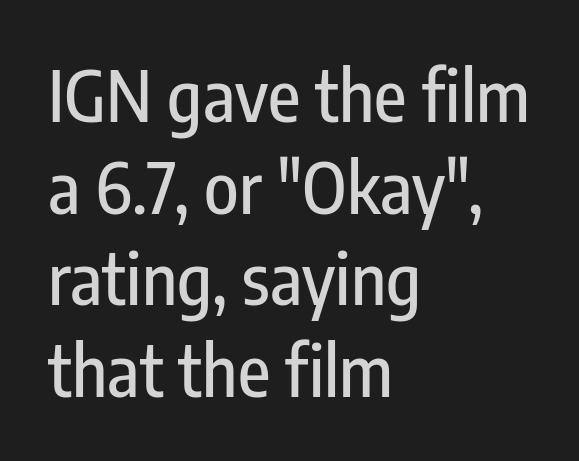
The image shows 71 px condensed sans-serif type, upright; set left-aligned, normal line spacing (1.29x), normal letter spacing, not underlined; low stroke contrast and a medium x-height.
